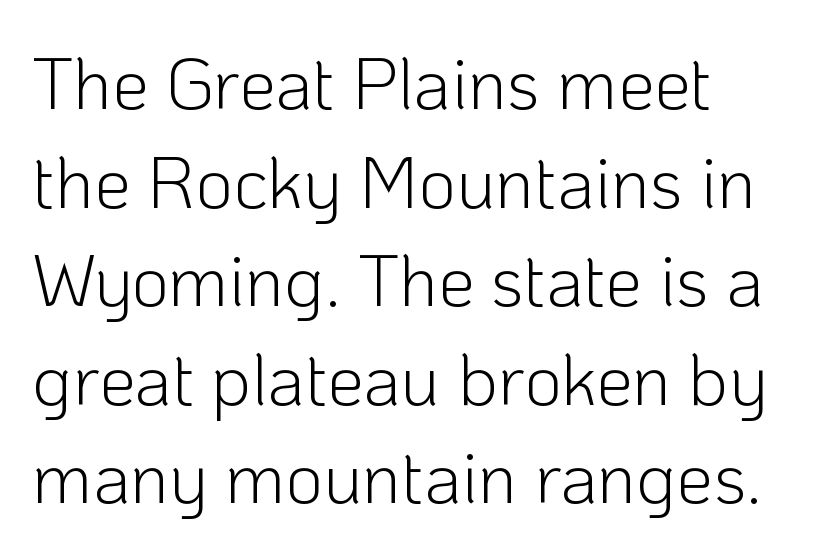
Q: Is the text bold? A: No.
Q: Is the text italic (slanted)? A: No, it is upright.
Q: Is the typeface a serif or a sans-serif typeface? A: Sans-serif.
Q: Is the text underlined? A: No.
Q: How is the paragraph aligned? A: Left-aligned.
Q: Is the spacing between letters normal or unusually wide? A: Normal.
Q: Is the spacing between lines tight, normal or loose? A: Normal.
Q: Width (condensed, normal, or wide)? A: Normal.
Q: Stroke contrast? A: Low.
Q: x-height? A: Medium.
Q: Monospaced? A: No.
